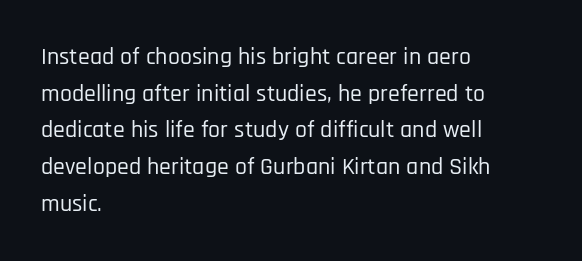
Unlike italic type, these characters show no tilt at all. Glyph-to-glyph distance matches everyday printed text. The line-height multiplier appears to be the usual default. The rag falls on the right side of this text block.
